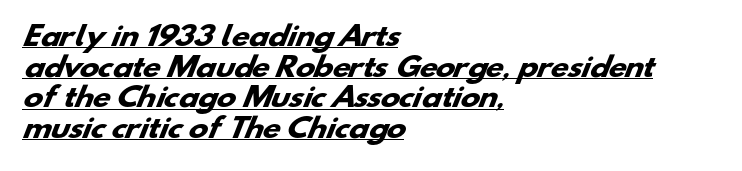
Layout note: lines flush left. The face used here appears with an underline applied. Caption: standard tracking, unaltered. On the weight axis this lands at bold, roughly 700.
